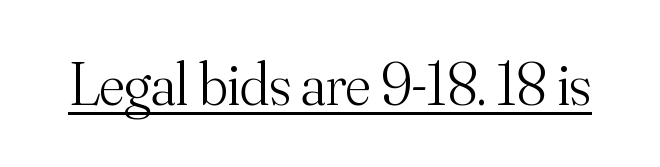
{"serif": "yes", "italic": "no", "bold": "no", "weight": "light", "width": "normal", "stroke_contrast": "medium", "x_height": "small", "monospaced": "no", "underline": "yes", "letter_spacing": "normal", "letter_spacing_em": 0.0, "glyph_px": 60}
